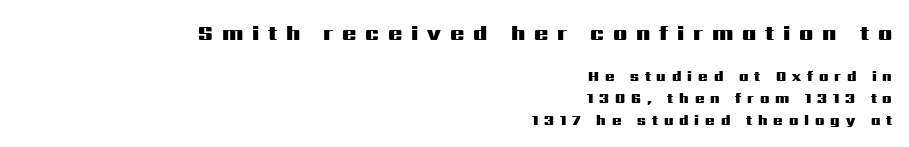
Q: Is the text bold? A: Yes.
Q: Is the text italic (slanted)? A: No, it is upright.
Q: Is the text underlined? A: No.
Q: How is the paragraph aligned? A: Right-aligned.
Q: Is the spacing between letters normal or unusually wide? A: Unusually wide.
Q: Is the spacing between lines tight, normal or loose? A: Normal.
Q: Which block of text is set in a larger size, the first (top) or the second (bottom)? A: The first (top) one.
